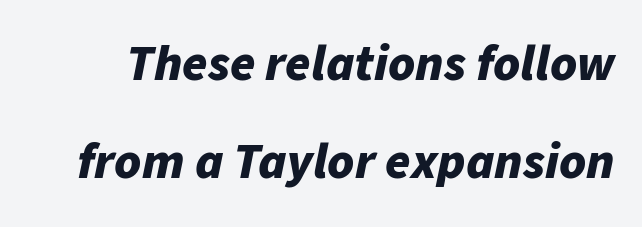
Honestly, the letter spacing is just normal — you wouldn't notice it. I'd describe the lettering as bold — thick and assertive. Any mark beneath the type? The region is blank. Vertical spacing — loose.
